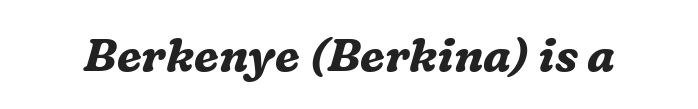
Slanted lettering throughout. Here the designer chose a conventional face with non-uniform glyph widths. Typographically, this falls in the serif category. Decoration check: the copy has no underline. Inter-character spacing is left at the font's built-in metrics.
